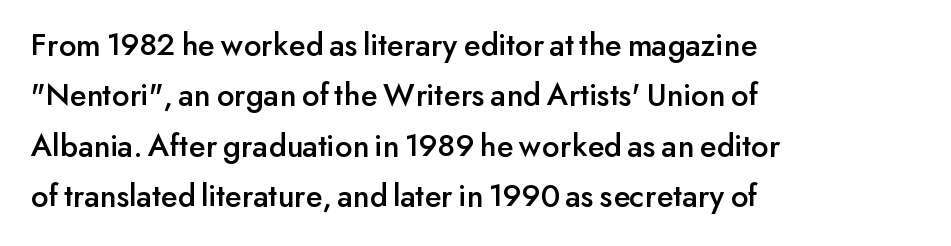
{"serif": "no", "italic": "no", "width": "normal", "stroke_contrast": "low", "x_height": "small", "monospaced": "no", "underline": "no", "align": "left", "line_spacing": "normal", "line_spacing_ratio": 1.53, "letter_spacing": "normal", "letter_spacing_em": 0.0, "glyph_px": 33}
